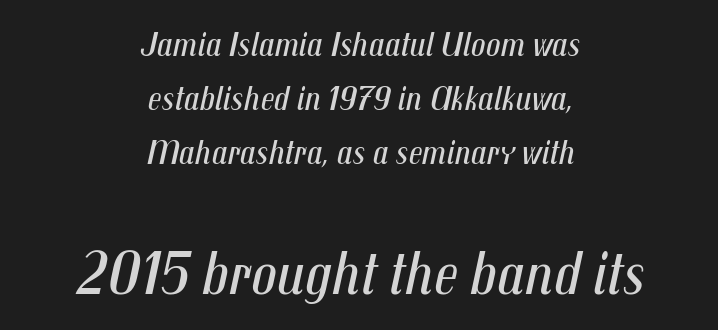
The image shows 63 px regular-weight, condensed type, italic (leaning right); set centered, normal line spacing (1.5x), normal letter spacing, not underlined; the second (bottom) block is 1.75x larger; medium stroke contrast and a medium x-height.
